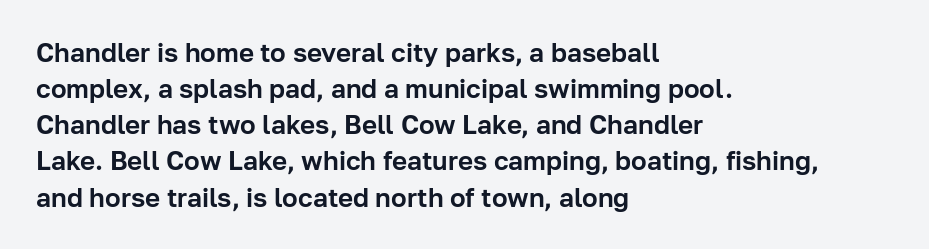
The image shows 26 px text type, upright; set left-aligned, normal line spacing (1.39x), normal letter spacing, not underlined.
